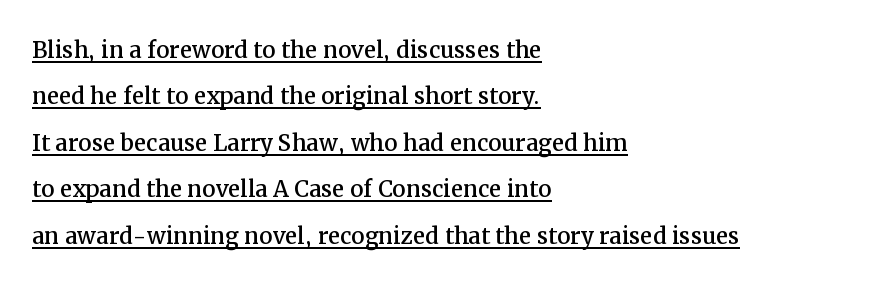
Little horizontal feet cap the strokes, marking this as serif type. Horizontal alignment here is leftward, the default for most running prose. Think of a printed novel: that variable character pitch is what you see here. The letters stand upright; this is a roman face. These characters rest on top of a visible drawn line.
